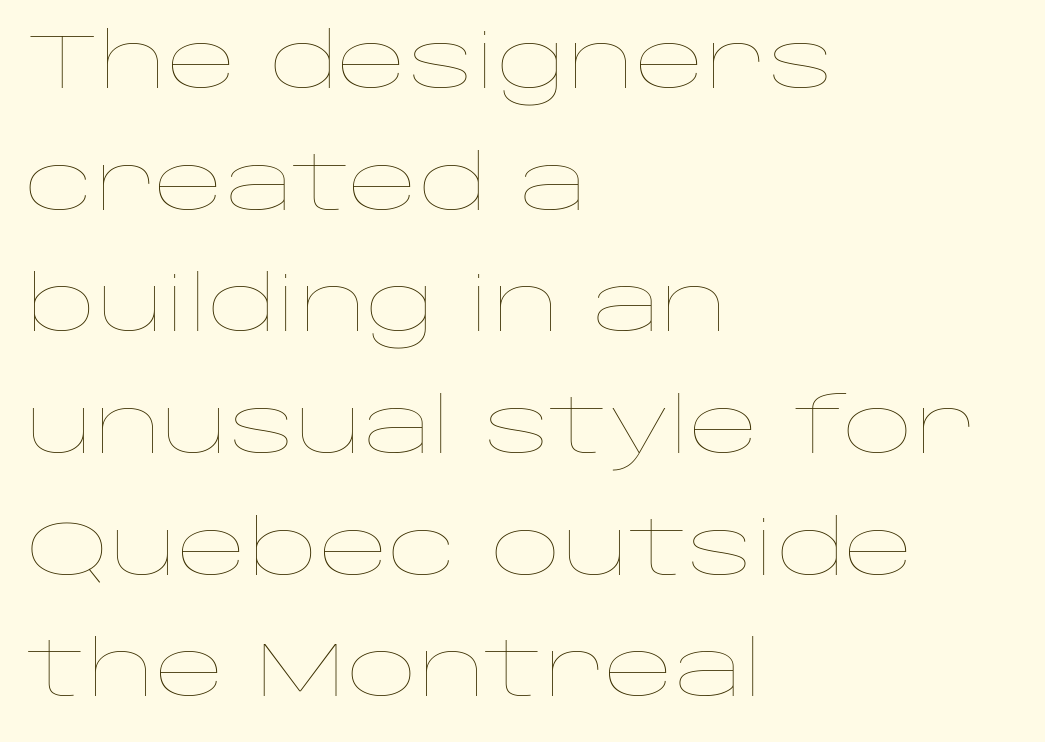
{"italic": "no", "bold": "no", "weight": "thin", "width": "wide", "stroke_contrast": "low", "x_height": "large", "monospaced": "no", "underline": "no", "align": "left", "line_spacing": "normal", "line_spacing_ratio": 1.58, "letter_spacing": "normal", "letter_spacing_em": 0.0, "glyph_px": 77}
